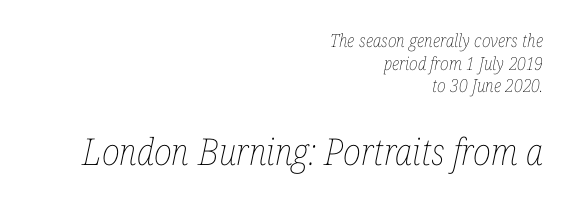
Q: Is the text bold? A: No.
Q: Is the text italic (slanted)? A: Yes, it leans right by about 12 degrees.
Q: Is the text underlined? A: No.
Q: How is the paragraph aligned? A: Right-aligned.
Q: Is the spacing between letters normal or unusually wide? A: Normal.
Q: Is the spacing between lines tight, normal or loose? A: Normal.
Q: Which block of text is set in a larger size, the first (top) or the second (bottom)? A: The second (bottom) one.
Q: Width (condensed, normal, or wide)? A: Condensed.
Q: Stroke contrast? A: Low.
Q: x-height? A: Medium.
Q: Monospaced? A: No.
